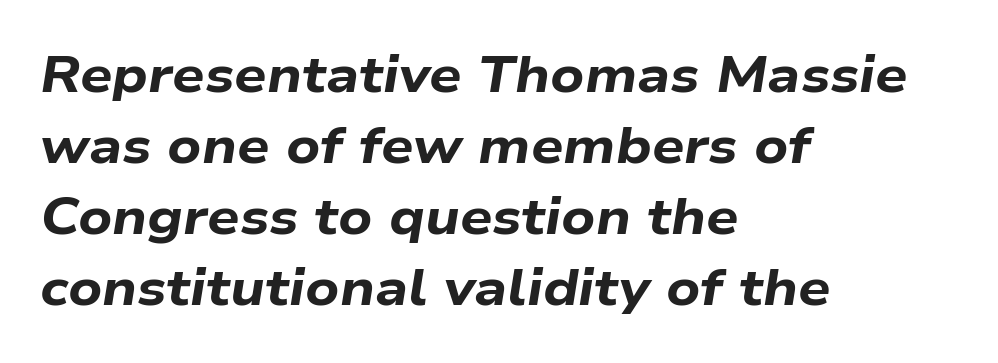
The image shows 51 px bold, wide type, italic (leaning right); set left-aligned, normal line spacing (1.39x), normal letter spacing, not underlined; low stroke contrast and a medium x-height.
